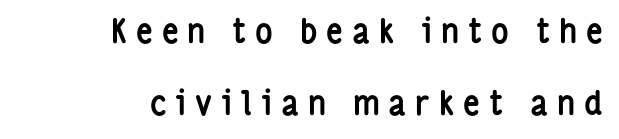
{"serif": "no", "italic": "no", "bold": "yes", "weight": "semibold", "width": "condensed", "stroke_contrast": "low", "x_height": "medium", "monospaced": "no", "underline": "no", "align": "right", "line_spacing": "loose", "line_spacing_ratio": 2.19, "letter_spacing": "wide", "letter_spacing_em": 0.27, "glyph_px": 33}
